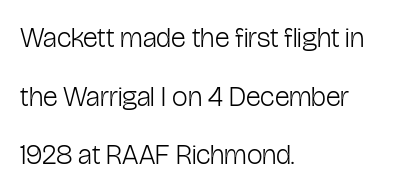
The image shows 28 px light, condensed sans-serif type, upright; set left-aligned, loose line spacing (2.09x), normal letter spacing, not underlined; low stroke contrast and a medium x-height.
